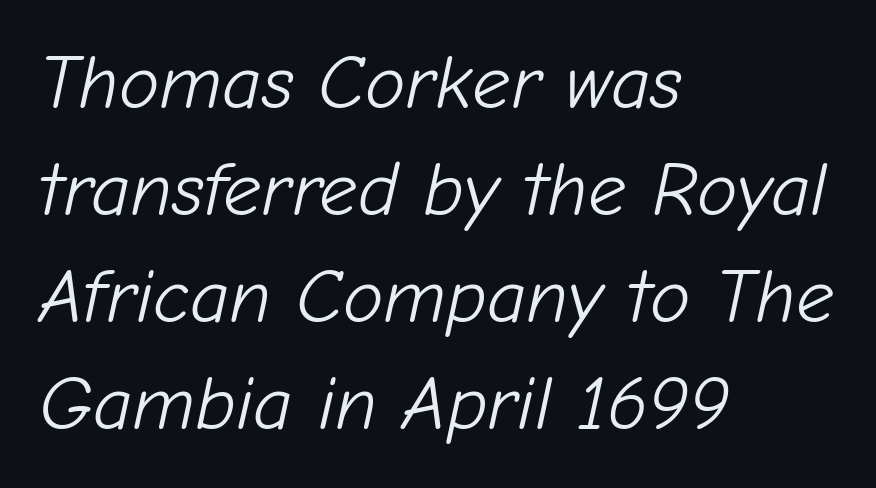
The image shows 76 px light type, italic (leaning right); set left-aligned, normal line spacing (1.41x), normal letter spacing, not underlined; low stroke contrast and a medium x-height.
